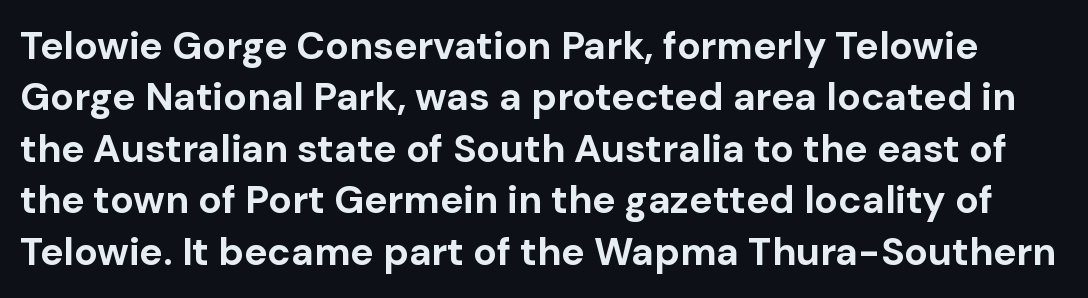
Q: Is the text bold? A: Yes.
Q: Is the text italic (slanted)? A: No, it is upright.
Q: Is the typeface a serif or a sans-serif typeface? A: Sans-serif.
Q: Is the text underlined? A: No.
Q: Is the spacing between letters normal or unusually wide? A: Normal.
Q: Is the spacing between lines tight, normal or loose? A: Normal.
Q: Width (condensed, normal, or wide)? A: Normal.
Q: Stroke contrast? A: Low.
Q: x-height? A: Medium.
Q: Monospaced? A: No.
